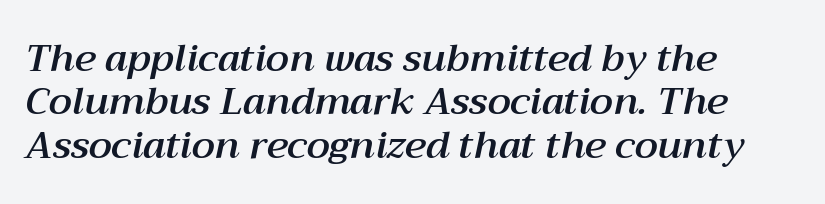
The image shows 38 px text type, italic (leaning right); set left-aligned, tight line spacing (1.14x), normal letter spacing, not underlined; medium stroke contrast and a medium x-height.
